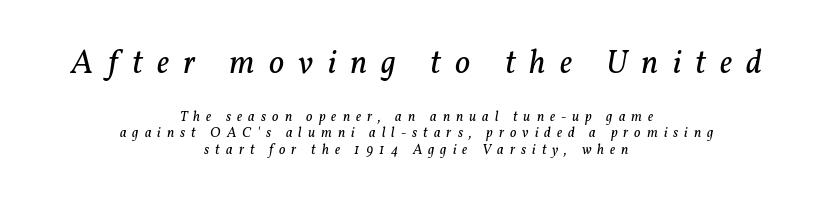
The image shows 33 px regular-weight serif type, italic (leaning right); set centered, line spacing 1.19x, unusually wide letter spacing (+0.43 em), not underlined; the first (top) block is 2.36x larger; low stroke contrast and a medium x-height.
